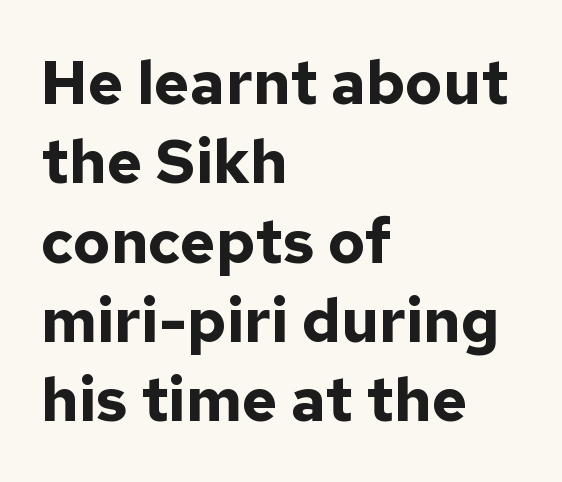
Short note: letters normally spaced. Leftover space on each line is placed entirely after the last word. The letters advance in unequal steps, a hallmark of proportional type. Posture: upright roman.
